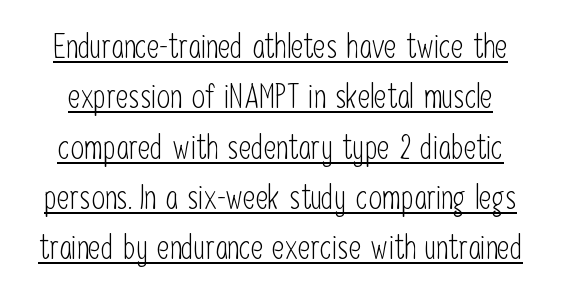
Q: Is the text bold? A: No.
Q: Is the text italic (slanted)? A: No, it is upright.
Q: Is the typeface a serif or a sans-serif typeface? A: Sans-serif.
Q: Is the text underlined? A: Yes.
Q: Is the spacing between letters normal or unusually wide? A: Normal.
Q: Is the spacing between lines tight, normal or loose? A: Normal.
Q: Width (condensed, normal, or wide)? A: Condensed.
Q: Stroke contrast? A: Low.
Q: x-height? A: Medium.
Q: Monospaced? A: No.
